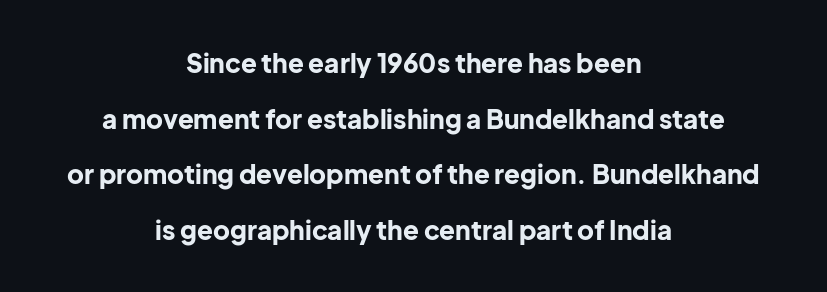
Baseline-to-baseline distance is far greater than the letter height. The space directly below the letters is spotless. This sample uses plain, unmodified letter spacing. This is heavy type, rendered in bold.
